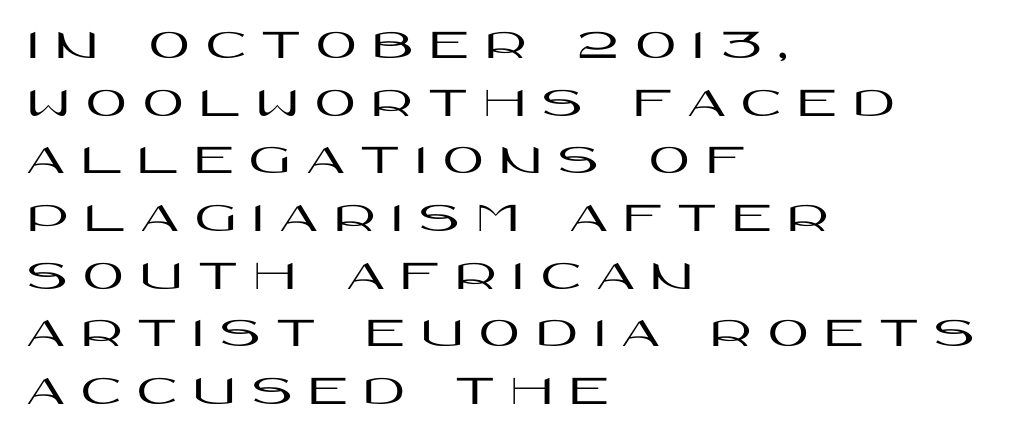
Q: Is the text italic (slanted)? A: No, it is upright.
Q: Is the typeface a serif or a sans-serif typeface? A: Sans-serif.
Q: Is the text underlined? A: No.
Q: How is the paragraph aligned? A: Left-aligned.
Q: Is the spacing between letters normal or unusually wide? A: Unusually wide.
Q: Is the spacing between lines tight, normal or loose? A: Normal.
Q: Width (condensed, normal, or wide)? A: Wide.
Q: Stroke contrast? A: High.
Q: x-height? A: Large.
Q: Monospaced? A: No.
